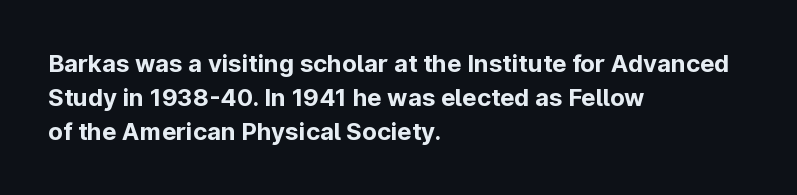
{"italic": "no", "bold": "yes", "underline": "no", "align": "left", "line_spacing": "normal", "line_spacing_ratio": 1.42, "letter_spacing": "normal", "letter_spacing_em": 0.0, "glyph_px": 24}
